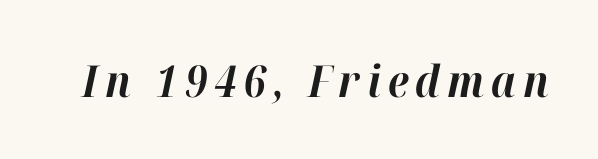
The image shows 44 px bold type, italic (leaning right); set not underlined; high stroke contrast and a medium x-height.
